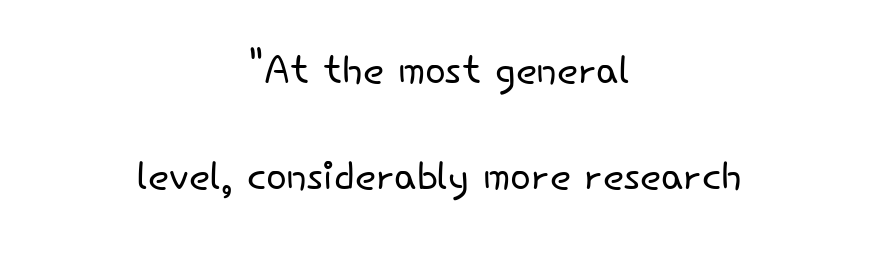
{"serif": "no", "italic": "no", "bold": "no", "weight": "light", "width": "normal", "stroke_contrast": "low", "x_height": "small", "monospaced": "no", "underline": "no", "align": "center", "line_spacing": "loose", "line_spacing_ratio": 1.92, "letter_spacing": "normal", "letter_spacing_em": 0.0, "glyph_px": 55}
